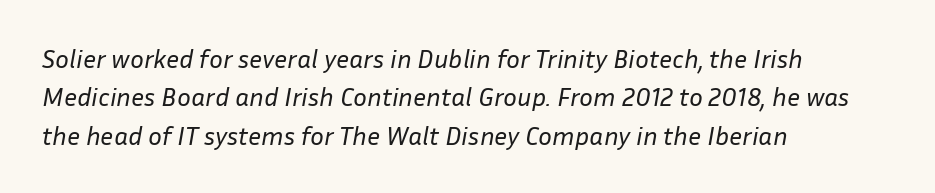
The baseline area is clear. The letters look calm and open, with moderate or lighter stems. These lines stack with their left ends in a neat column. Italic: yes, the glyphs are oblique. In terms of leading, this rendering sits right in the middle. The letterforms sit shoulder to shoulder at normal distance.
